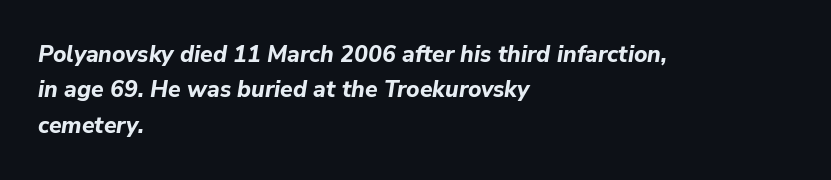
{"italic": "yes", "lean": "right", "slant_degrees": 9, "bold": "yes", "underline": "no", "align": "left", "line_spacing": "normal", "line_spacing_ratio": 1.54, "letter_spacing": "normal", "letter_spacing_em": 0.0, "glyph_px": 23}
